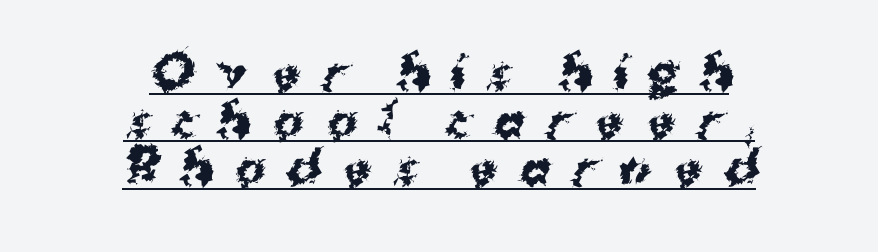
There is plenty of visible air inserted between adjacent glyphs. Look at the stroke-to-counter ratio: heavy, a bold. The rendering shows plain stroke endings on the letterforms — a sans-serif design. The paragraph has two soft edges and a firm central axis. Note the varied advance widths — an 'i' is clearly narrower than an 'm'.
